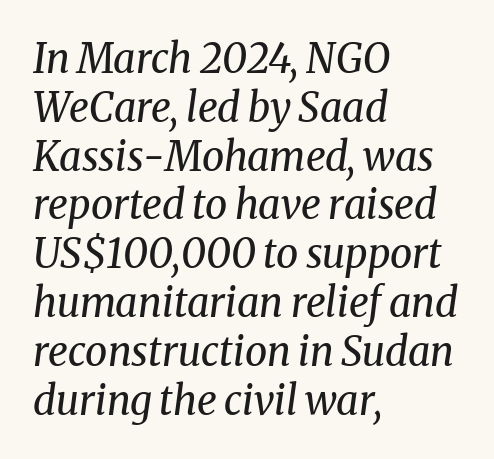
{"serif": "yes", "italic": "yes", "lean": "right", "slant_degrees": 8, "bold": "no", "weight": "regular", "width": "normal", "stroke_contrast": "medium", "x_height": "medium", "monospaced": "no", "underline": "no", "align": "left", "line_spacing_ratio": 1.22, "letter_spacing": "normal", "letter_spacing_em": 0.0, "glyph_px": 40}
